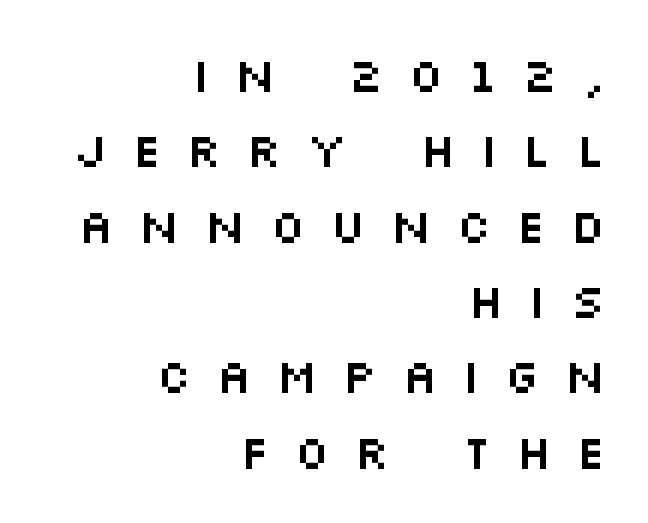
Q: Is the text italic (slanted)? A: No, it is upright.
Q: Is the typeface a serif or a sans-serif typeface? A: Sans-serif.
Q: Is the text underlined? A: No.
Q: How is the paragraph aligned? A: Right-aligned.
Q: Is the spacing between letters normal or unusually wide? A: Unusually wide.
Q: Is the spacing between lines tight, normal or loose? A: Normal.
Q: Width (condensed, normal, or wide)? A: Wide.
Q: Stroke contrast? A: Medium.
Q: x-height? A: Large.
Q: Monospaced? A: No.
